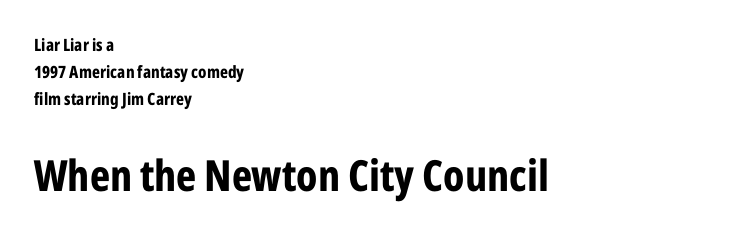
Is this a fixed-width face? No — the glyphs have proportional, varying widths. The specimen omits any rule beneath the text block's lines. Short and long lines alike share a common starting point at left. These two chunks differ in scale, with the bottom chunk taking the larger measure.
